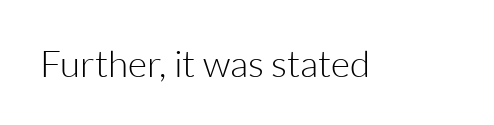
{"serif": "no", "italic": "no", "bold": "no", "weight": "light", "width": "normal", "stroke_contrast": "low", "x_height": "medium", "monospaced": "no", "underline": "no", "letter_spacing": "normal", "letter_spacing_em": 0.0, "glyph_px": 37}
